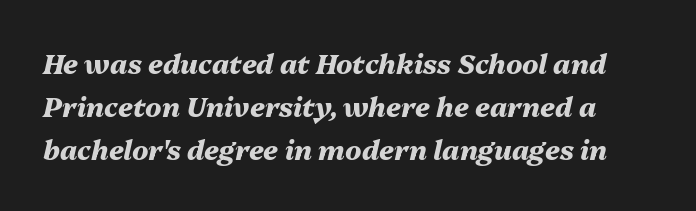
{"italic": "yes", "lean": "right", "slant_degrees": 13, "bold": "yes", "underline": "no", "line_spacing": "normal", "line_spacing_ratio": 1.6, "letter_spacing": "normal", "letter_spacing_em": 0.0, "glyph_px": 27}
